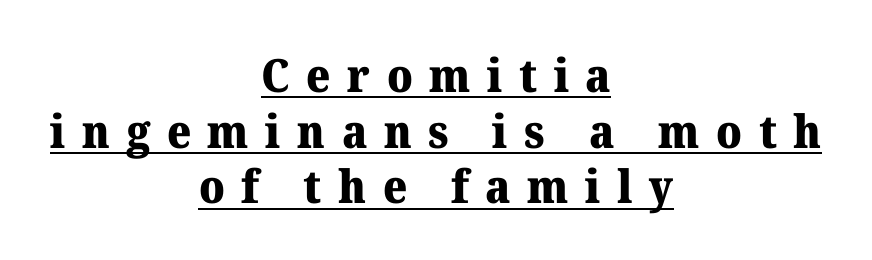
Q: Is the text bold? A: Yes.
Q: Is the text italic (slanted)? A: No, it is upright.
Q: Is the typeface a serif or a sans-serif typeface? A: Serif.
Q: Is the text underlined? A: Yes.
Q: How is the paragraph aligned? A: Centered.
Q: Is the spacing between letters normal or unusually wide? A: Unusually wide.
Q: Width (condensed, normal, or wide)? A: Normal.
Q: Stroke contrast? A: Medium.
Q: x-height? A: Medium.
Q: Monospaced? A: No.
